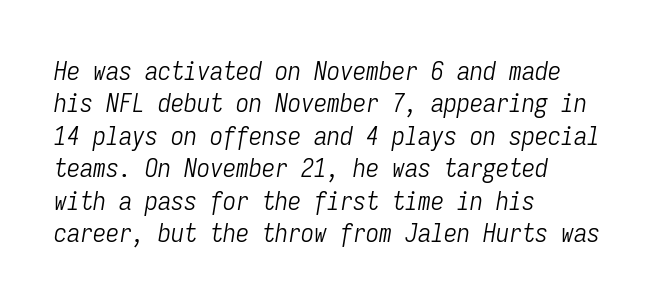
Q: Is the text bold? A: No.
Q: Is the text italic (slanted)? A: Yes, it leans right by about 9 degrees.
Q: Is the text underlined? A: No.
Q: How is the paragraph aligned? A: Left-aligned.
Q: Is the spacing between letters normal or unusually wide? A: Normal.
Q: Is the spacing between lines tight, normal or loose? A: Normal.
